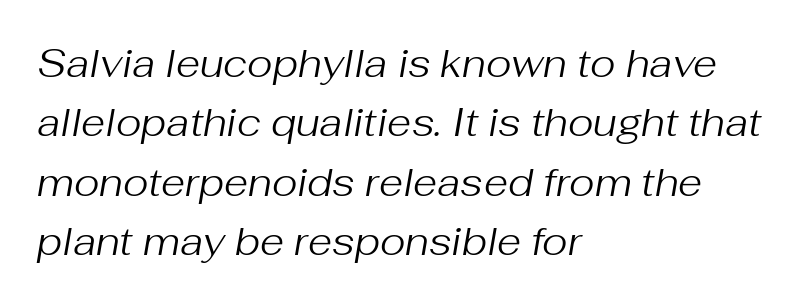
{"italic": "yes", "lean": "right", "slant_degrees": 10, "bold": "no", "weight": "regular", "width": "normal", "stroke_contrast": "medium", "x_height": "medium", "monospaced": "no", "underline": "no", "align": "left", "line_spacing": "normal", "line_spacing_ratio": 1.52, "letter_spacing": "normal", "letter_spacing_em": 0.0, "glyph_px": 39}
